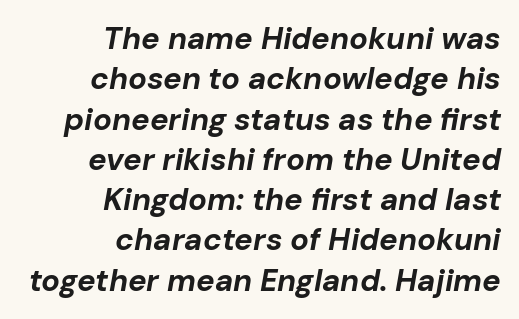
{"italic": "yes", "lean": "right", "slant_degrees": 10, "bold": "yes", "weight": "bold", "width": "normal", "stroke_contrast": "low", "x_height": "medium", "monospaced": "no", "underline": "no", "align": "right", "line_spacing": "normal", "line_spacing_ratio": 1.3, "letter_spacing": "normal", "letter_spacing_em": 0.0, "glyph_px": 31}
